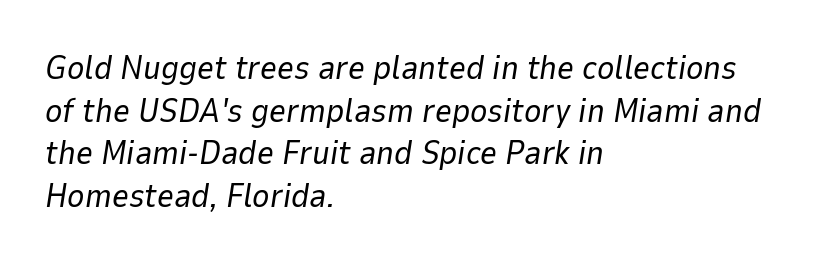
Every character sits at an angle, as italics do. Inter-character spacing is left at the font's built-in metrics. Rows of type keep a routine distance in the vertical direction. The strip under each line holds only bare page.
